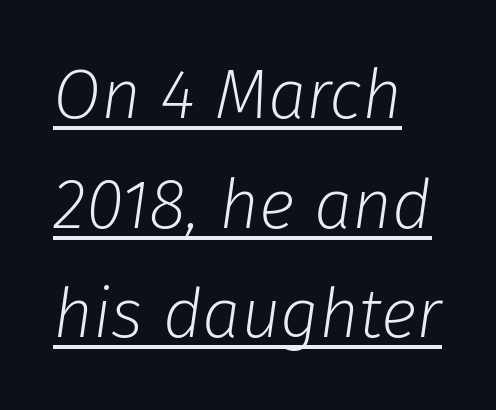
The image shows 69 px light type, italic (leaning right); set left-aligned, normal line spacing (1.59x), normal letter spacing, underlined; low stroke contrast and a medium x-height.
